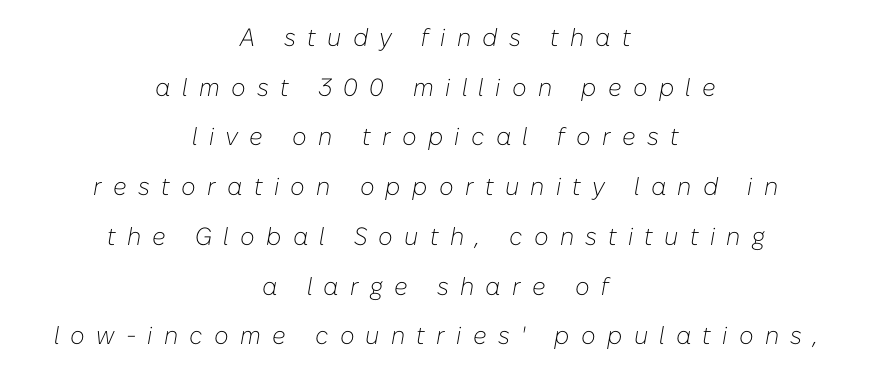
Q: Is the text bold? A: No.
Q: Is the text italic (slanted)? A: Yes, it leans right by about 10 degrees.
Q: Is the text underlined? A: No.
Q: How is the paragraph aligned? A: Centered.
Q: Is the spacing between letters normal or unusually wide? A: Unusually wide.
Q: Is the spacing between lines tight, normal or loose? A: Loose.
